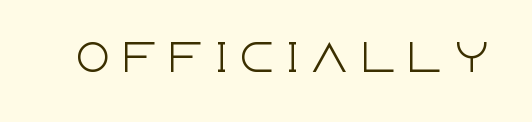
Q: Is the text bold? A: No.
Q: Is the text italic (slanted)? A: No, it is upright.
Q: Is the typeface a serif or a sans-serif typeface? A: Sans-serif.
Q: Is the text underlined? A: No.
Q: Is the spacing between letters normal or unusually wide? A: Unusually wide.
Q: Width (condensed, normal, or wide)? A: Normal.
Q: x-height? A: Large.
Q: Monospaced? A: No.
